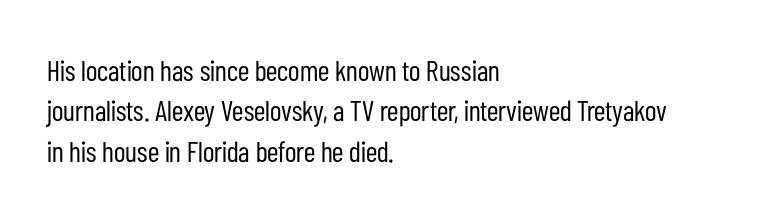
The image shows 29 px regular-weight, condensed sans-serif type, upright; set left-aligned, normal line spacing (1.39x), normal letter spacing, not underlined; low stroke contrast and a medium x-height.
